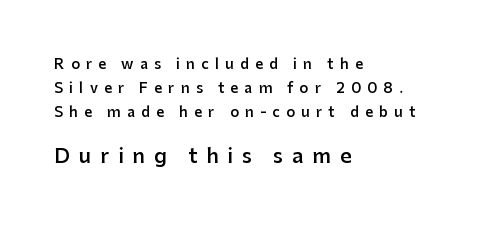
A bit beefed up — I'd call it semibold rather than bold. Whoever set this made the second block the dominant, larger element. When letters stand straight like this, we call the style roman or upright. This rendering features lettering with no underline. The passage is arranged the way most books set body copy — flush left. In terms of letterspacing, this is a distinctly airy, spread setting.
